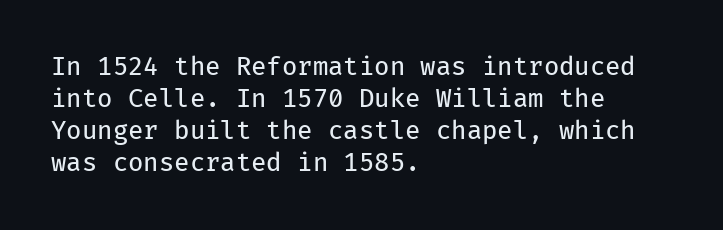
{"italic": "no", "bold": "no", "underline": "no", "align": "left", "line_spacing": "normal", "line_spacing_ratio": 1.28, "letter_spacing": "normal", "letter_spacing_em": 0.0, "glyph_px": 25}
